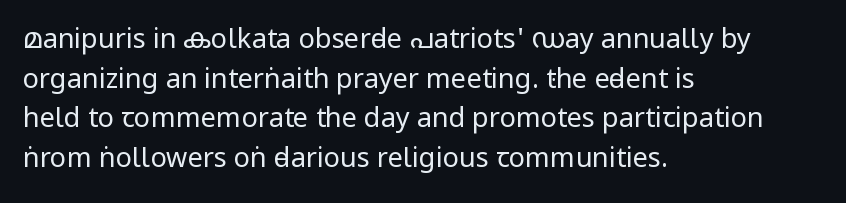
{"italic": "no", "bold": "no", "underline": "no", "align": "left", "line_spacing": "normal", "line_spacing_ratio": 1.47, "letter_spacing": "normal", "letter_spacing_em": 0.0, "glyph_px": 27}
